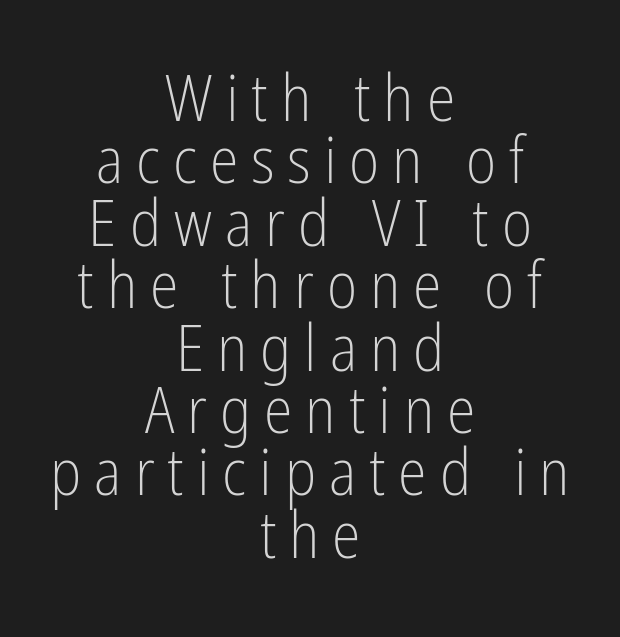
{"serif": "no", "italic": "no", "bold": "no", "weight": "light", "width": "condensed", "stroke_contrast": "low", "x_height": "medium", "monospaced": "no", "underline": "no", "align": "center", "line_spacing": "tight", "line_spacing_ratio": 0.96, "letter_spacing": "wide", "letter_spacing_em": 0.2, "glyph_px": 65}
